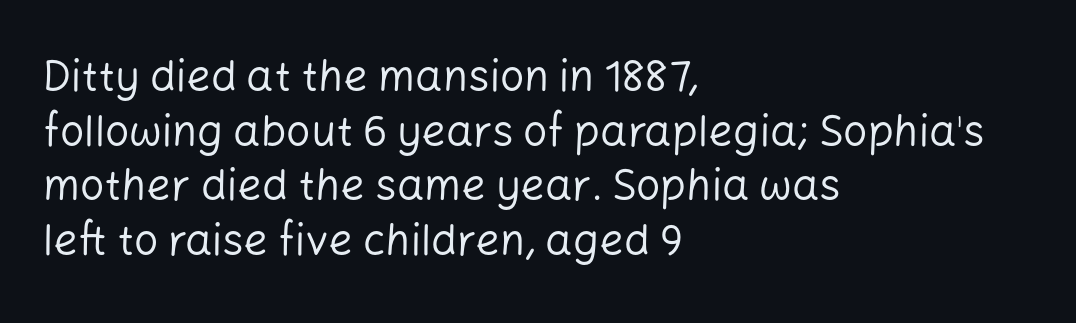
The image shows 43 px regular-weight sans-serif type, upright; set left-aligned, normal line spacing (1.27x), normal letter spacing, not underlined; low stroke contrast and a medium x-height.
